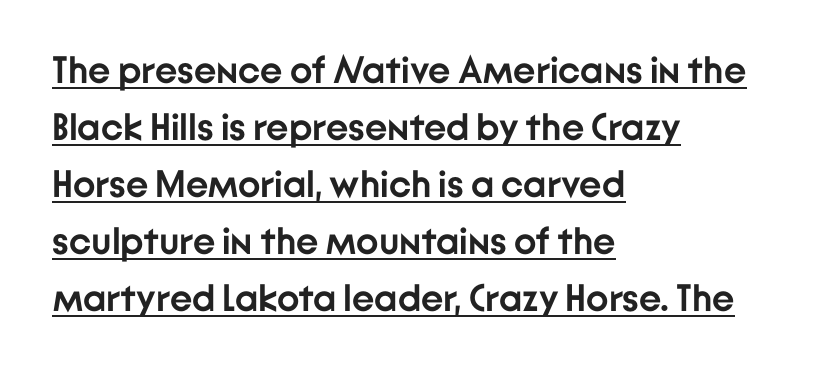
The image shows 38 px semibold sans-serif type, upright; set left-aligned, normal line spacing (1.5x), normal letter spacing, underlined; low stroke contrast and a medium x-height.
